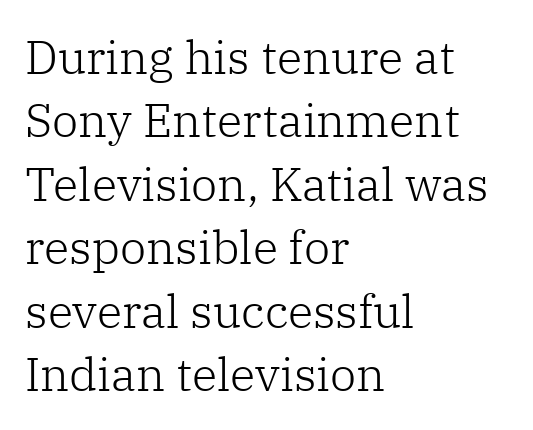
{"serif": "yes", "italic": "no", "bold": "no", "weight": "light", "width": "normal", "stroke_contrast": "low", "x_height": "medium", "monospaced": "no", "underline": "no", "align": "left", "line_spacing": "normal", "line_spacing_ratio": 1.35, "letter_spacing": "normal", "letter_spacing_em": 0.0, "glyph_px": 47}
